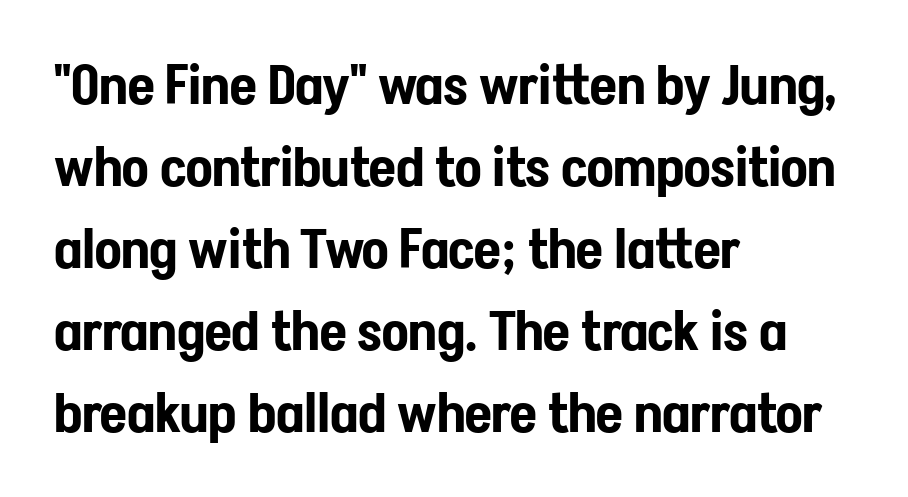
Q: Is the text italic (slanted)? A: No, it is upright.
Q: Is the typeface a serif or a sans-serif typeface? A: Sans-serif.
Q: Is the text underlined? A: No.
Q: How is the paragraph aligned? A: Left-aligned.
Q: Is the spacing between letters normal or unusually wide? A: Normal.
Q: Is the spacing between lines tight, normal or loose? A: Normal.
Q: Width (condensed, normal, or wide)? A: Condensed.
Q: Stroke contrast? A: Low.
Q: x-height? A: Medium.
Q: Monospaced? A: No.
